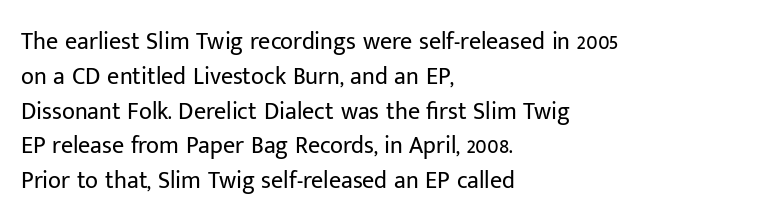
Summary of weight: not heavy and not bold. The passage shown stacks its lines at a standard gap. Upright lettering throughout. Tracking value appears to be zero — textbook default spacing.
